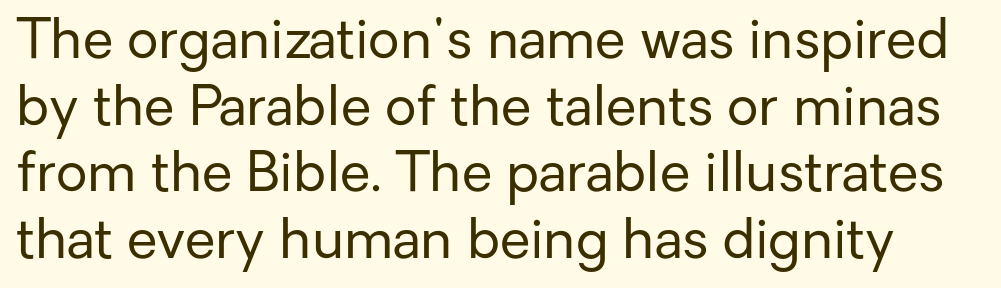
{"serif": "no", "italic": "no", "bold": "no", "weight": "regular", "width": "normal", "stroke_contrast": "low", "x_height": "medium", "monospaced": "no", "underline": "no", "line_spacing_ratio": 1.21, "letter_spacing": "normal", "letter_spacing_em": 0.0, "glyph_px": 55}
